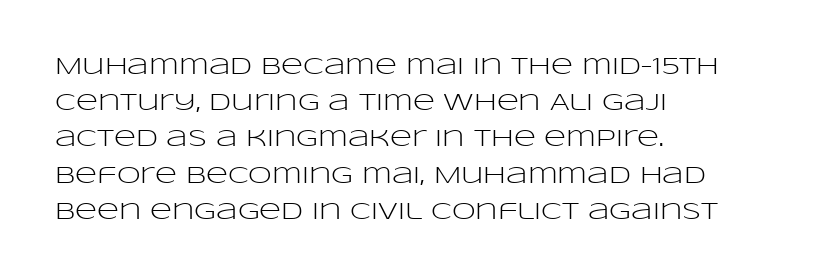
The image shows 24 px text type, upright; set left-aligned, normal line spacing (1.51x), normal letter spacing, not underlined.
